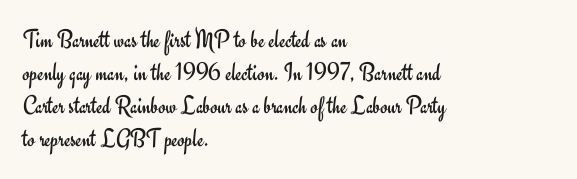
Q: Is the text bold? A: No.
Q: Is the text italic (slanted)? A: Yes.
Q: Is the text underlined? A: No.
Q: How is the paragraph aligned? A: Left-aligned.
Q: Is the spacing between letters normal or unusually wide? A: Normal.
Q: Is the spacing between lines tight, normal or loose? A: Normal.
